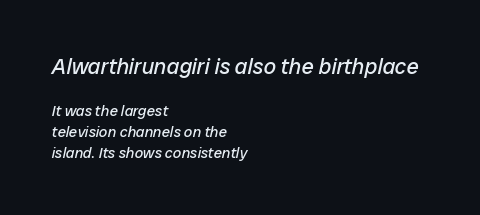
Q: Is the text bold? A: No.
Q: Is the text italic (slanted)? A: Yes, it leans right by about 12 degrees.
Q: Is the text underlined? A: No.
Q: How is the paragraph aligned? A: Left-aligned.
Q: Is the spacing between letters normal or unusually wide? A: Normal.
Q: Is the spacing between lines tight, normal or loose? A: Normal.
Q: Which block of text is set in a larger size, the first (top) or the second (bottom)? A: The first (top) one.
